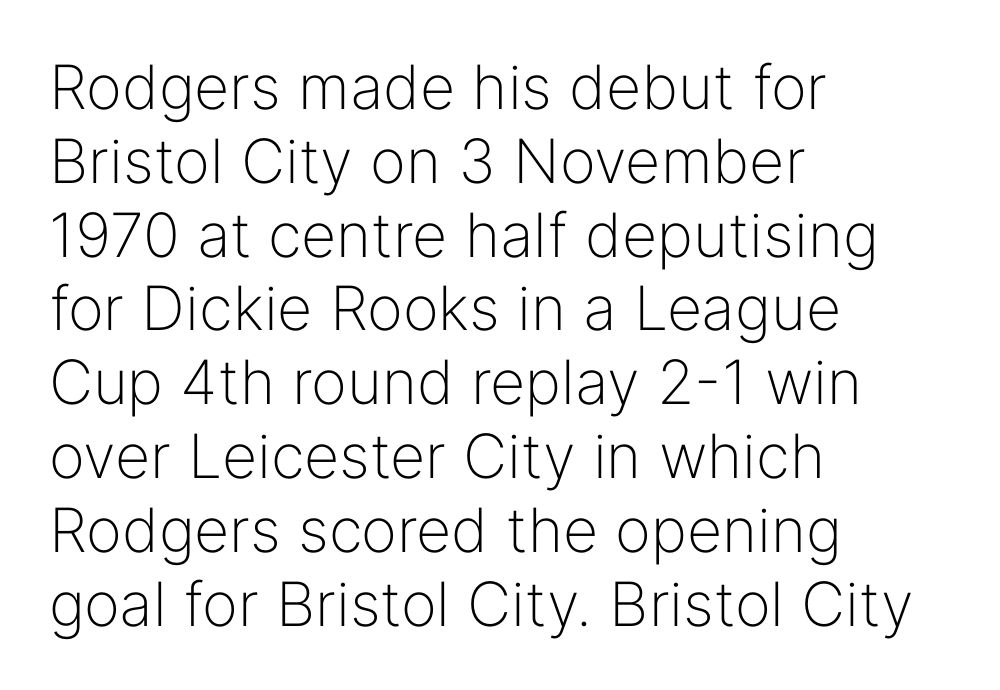
Q: Is the text bold? A: No.
Q: Is the text italic (slanted)? A: No, it is upright.
Q: Is the typeface a serif or a sans-serif typeface? A: Sans-serif.
Q: Is the text underlined? A: No.
Q: How is the paragraph aligned? A: Left-aligned.
Q: Is the spacing between letters normal or unusually wide? A: Normal.
Q: Width (condensed, normal, or wide)? A: Normal.
Q: Stroke contrast? A: Low.
Q: x-height? A: Medium.
Q: Monospaced? A: No.
